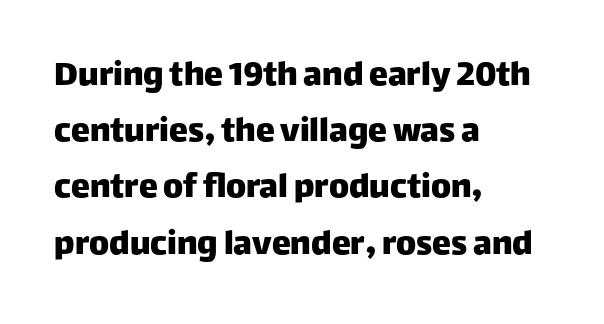
Decoration check: the copy has no underline. Each new line begins a customary step beneath the previous one. The typeface chosen for these lines omits serifs. Which margin do the lines hug? The left one — the right edge is uneven.
